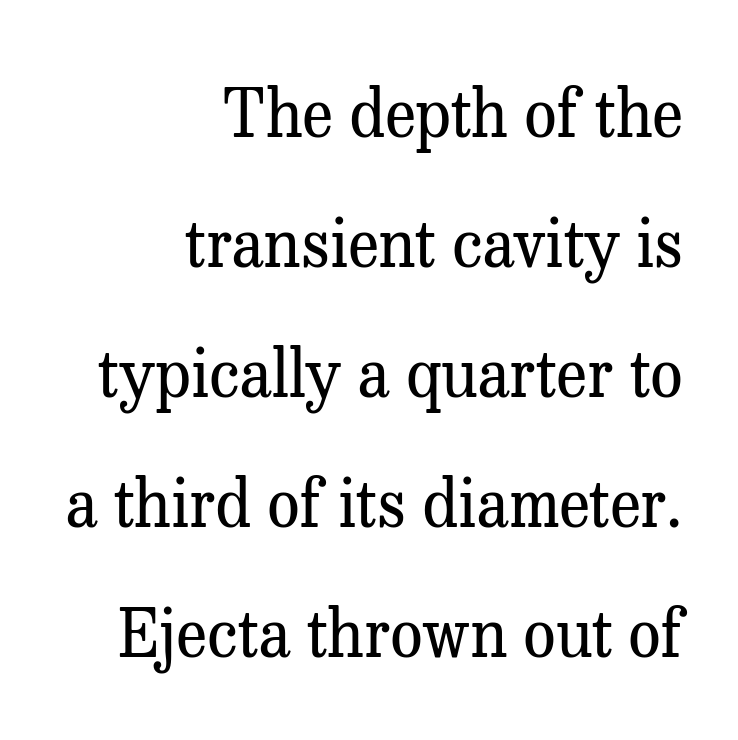
{"serif": "yes", "italic": "no", "bold": "no", "weight": "regular", "width": "normal", "stroke_contrast": "medium", "x_height": "medium", "monospaced": "no", "underline": "no", "align": "right", "line_spacing": "loose", "line_spacing_ratio": 2.0, "letter_spacing": "normal", "letter_spacing_em": 0.0, "glyph_px": 65}
